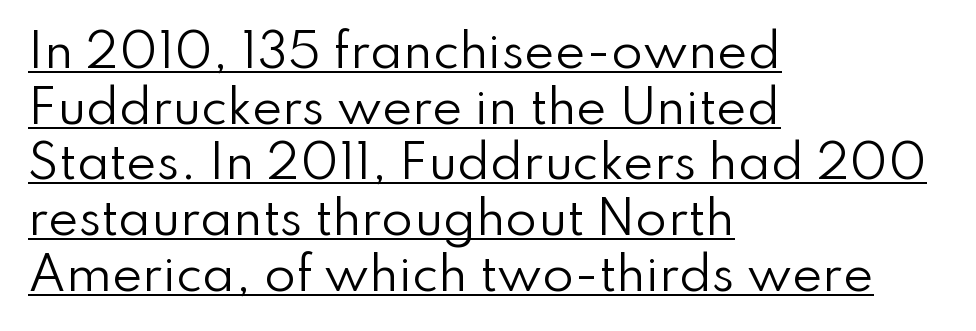
The image shows 46 px regular-weight sans-serif type, upright; set left-aligned, line spacing 1.21x, normal letter spacing, underlined; low stroke contrast and a small x-height.
